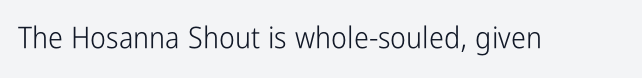
The image shows 30 px light, condensed sans-serif type, upright; set normal letter spacing, not underlined; low stroke contrast and a medium x-height.
